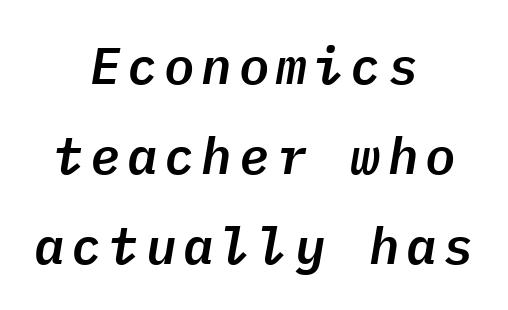
{"italic": "yes", "lean": "right", "slant_degrees": 9, "width": "normal", "stroke_contrast": "low", "x_height": "medium", "monospaced": "yes", "underline": "no", "align": "center", "line_spacing_ratio": 1.76, "glyph_px": 51}
